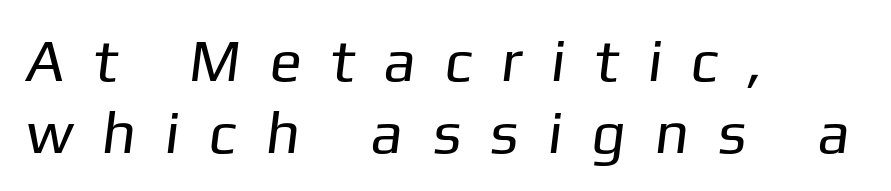
{"serif": "no", "bold": "no", "weight": "regular", "width": "normal", "stroke_contrast": "low", "x_height": "medium", "monospaced": "no", "underline": "no", "align": "left", "line_spacing_ratio": 1.2, "letter_spacing": "wide", "letter_spacing_em": 0.48, "glyph_px": 60}
